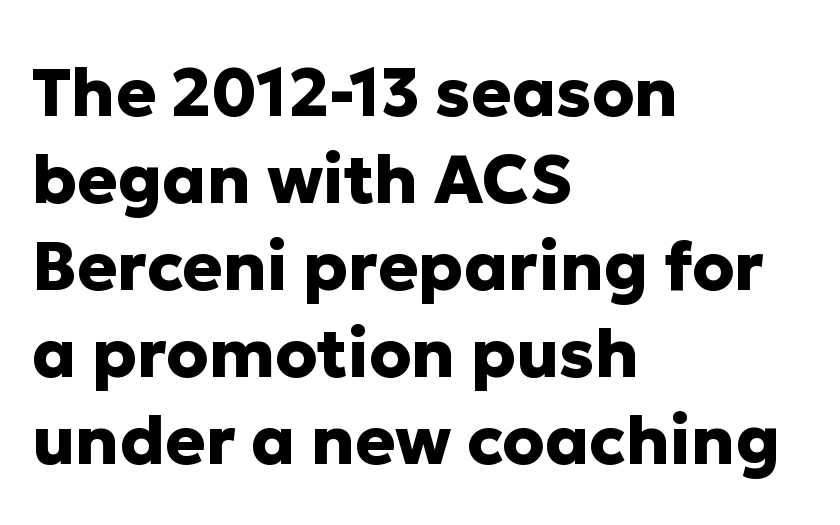
The image shows 67 px heavy sans-serif type, upright; set left-aligned, normal line spacing (1.3x), normal letter spacing, not underlined; low stroke contrast and a medium x-height.
